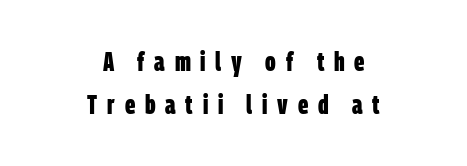
{"bold": "yes", "underline": "no", "align": "center", "line_spacing": "normal", "line_spacing_ratio": 1.6, "letter_spacing": "wide", "letter_spacing_em": 0.36, "glyph_px": 27}
